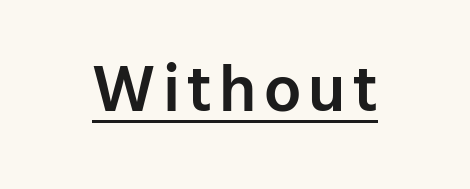
The characters display no serif detailing; their extremities are plain. Nope, not italic — everything's standing straight. On the weight axis this lands at semibold, roughly 600. These lines stack symmetrically, like a column narrowing and widening about its center. Proportional: the letters do not fall into vertical columns. A rule runs beneath these lines of type.
